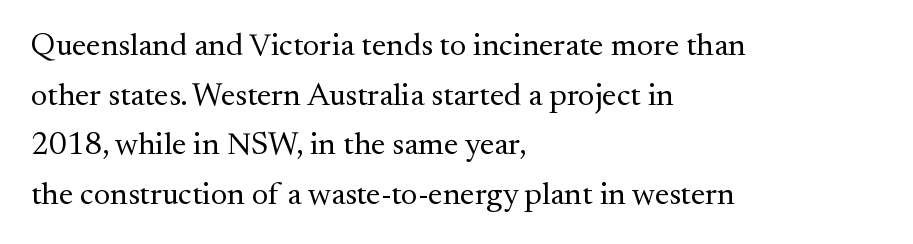
The image shows 32 px regular-weight serif type, upright; set left-aligned, normal line spacing (1.55x), normal letter spacing, not underlined; medium stroke contrast and a small x-height.
